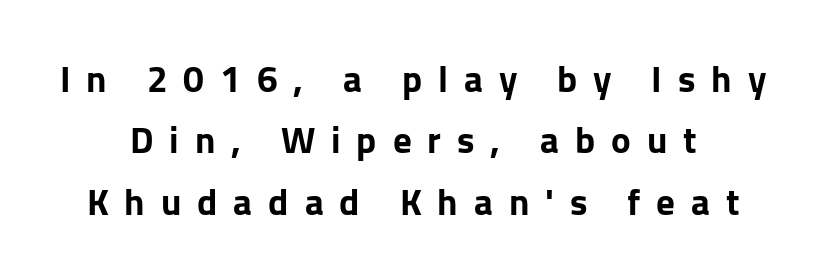
{"serif": "no", "italic": "no", "bold": "yes", "weight": "bold", "width": "normal", "stroke_contrast": "low", "x_height": "medium", "monospaced": "no", "underline": "no", "line_spacing": "normal", "line_spacing_ratio": 1.66, "letter_spacing": "wide", "letter_spacing_em": 0.43, "glyph_px": 37}
